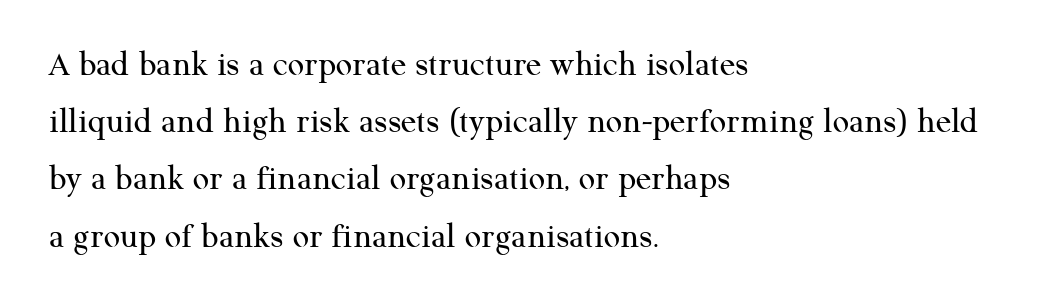
{"serif": "yes", "italic": "no", "bold": "no", "weight": "regular", "width": "normal", "stroke_contrast": "medium", "x_height": "medium", "monospaced": "no", "underline": "no", "align": "left", "line_spacing": "normal", "line_spacing_ratio": 1.59, "letter_spacing": "normal", "letter_spacing_em": 0.0, "glyph_px": 36}
